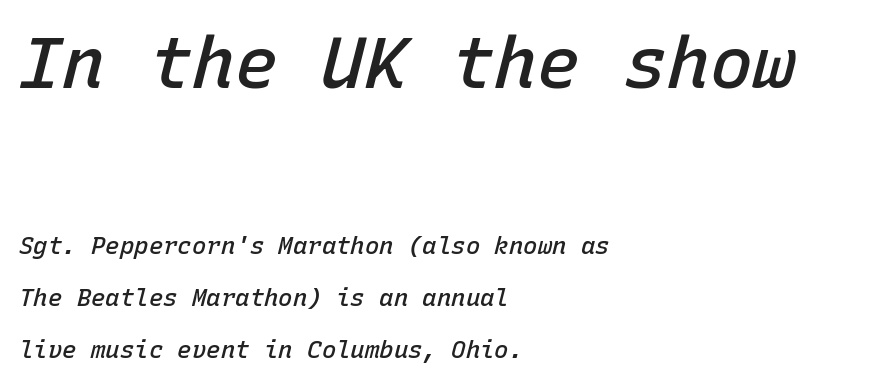
The image shows 72 px semibold type, italic (leaning right), monospaced; set left-aligned, loose line spacing (2.15x), normal letter spacing, not underlined; the first (top) block is 3.0x larger; low stroke contrast and a medium x-height.
